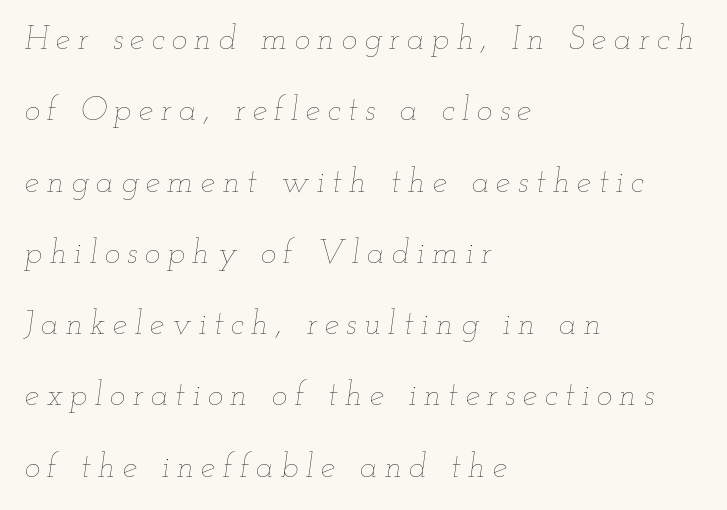
The image shows 33 px thin, wide type, italic (leaning right); set left-aligned, loose line spacing (2.16x), unusually wide letter spacing (+0.22 em), not underlined; low stroke contrast and a small x-height.
